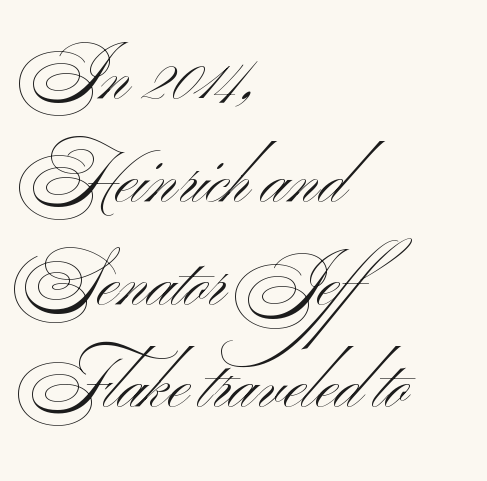
The image shows 69 px light, wide sans-serif type; set left-aligned, normal line spacing (1.49x), normal letter spacing, not underlined; medium stroke contrast and a small x-height.
